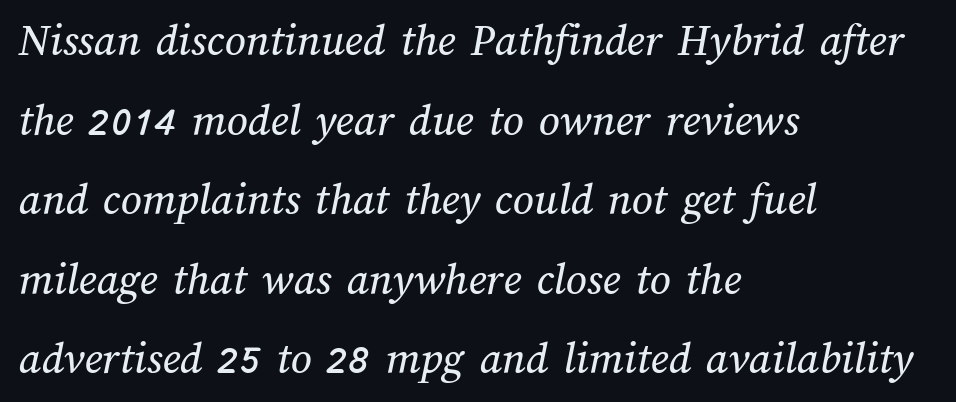
Decoration check: the copy has no underline. The paragraph shown leans on its left margin. Glyph-to-glyph distance matches everyday printed text. Proportional: the letters do not fall into vertical columns.
